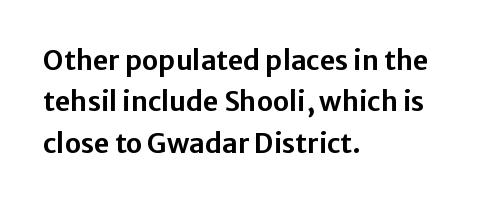
{"italic": "no", "underline": "no", "align": "left", "line_spacing": "normal", "line_spacing_ratio": 1.53, "letter_spacing": "normal", "letter_spacing_em": 0.0, "glyph_px": 27}
